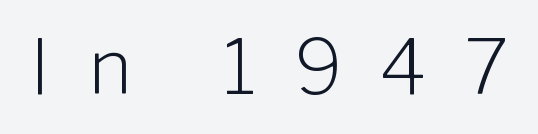
The image shows 75 px light sans-serif type, upright; set unusually wide letter spacing (+0.5 em), not underlined; low stroke contrast and a medium x-height.
